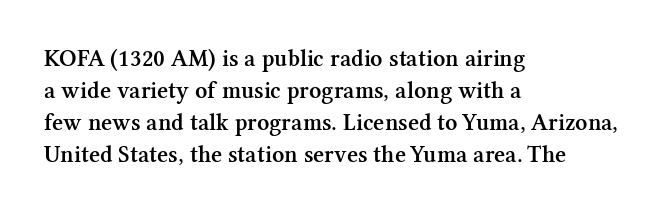
Q: Is the text bold? A: Semi-bold.
Q: Is the text italic (slanted)? A: No, it is upright.
Q: Is the text underlined? A: No.
Q: How is the paragraph aligned? A: Left-aligned.
Q: Is the spacing between letters normal or unusually wide? A: Normal.
Q: Is the spacing between lines tight, normal or loose? A: Normal.
